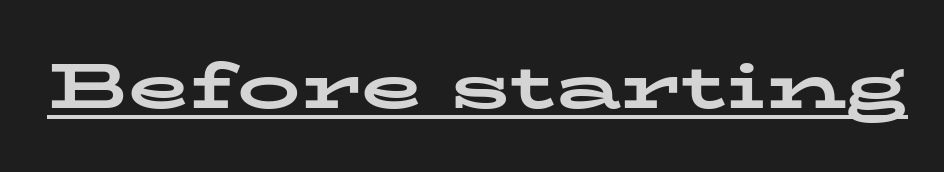
Vertical strokes here are truly vertical. The horizontal fit of the characters is conventional and even. A rule runs beneath these lines of type. Classification — serif. Character widths vary here, with narrow letters taking less room than wide ones. This is heavy type, rendered in bold.
